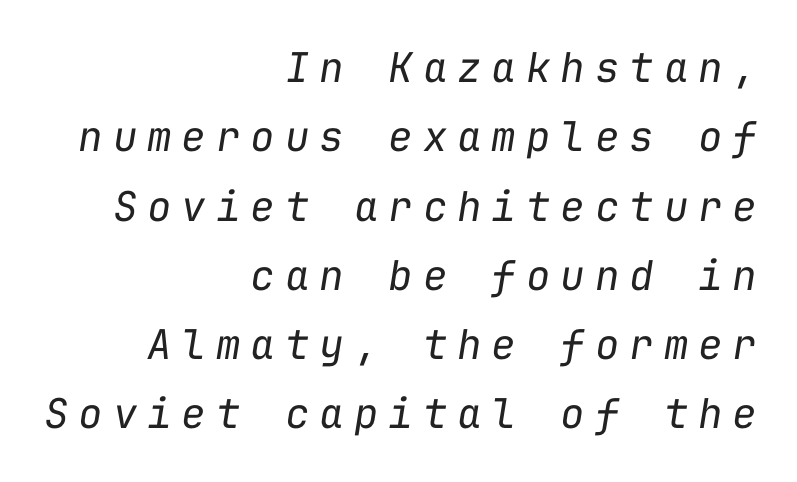
The letters are spread apart with noticeably loose tracking. The block of text has a typical density, with ordinary space between rows. The passage shown leans; its letterforms are oblique. Beneath every word, the page is bare. Note the uniform advance width — an 'i' takes as much space as an 'm'.
